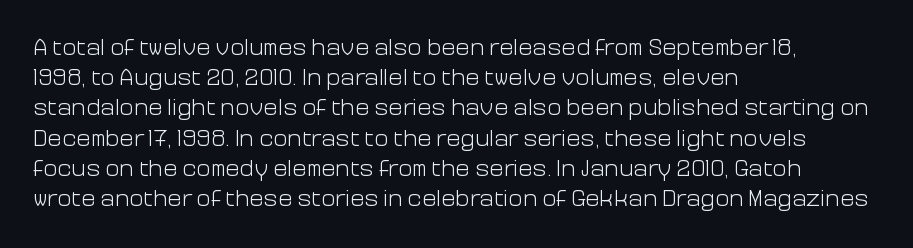
The weight would be labelled regular, book, light, or lighter still. Every stem runs plumb, perpendicular to the baseline. Descender tails drop into unmarked territory. One glance says typical: line gaps are just what's usual.
